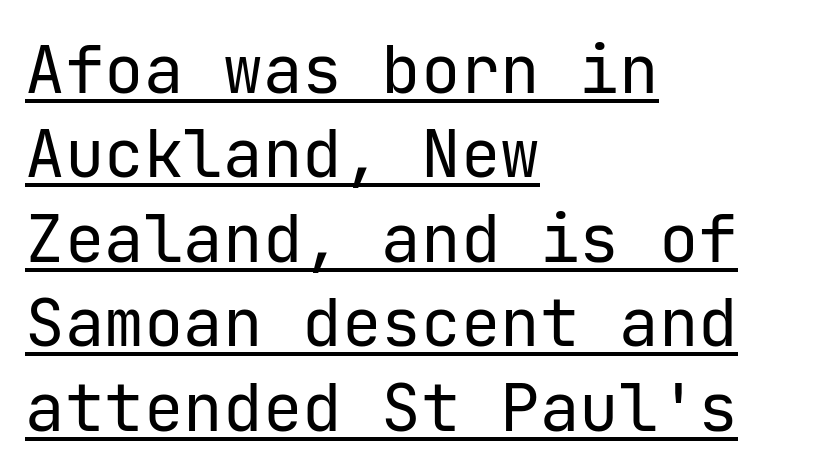
Q: Is the text bold? A: No.
Q: Is the text italic (slanted)? A: No, it is upright.
Q: Is the typeface a serif or a sans-serif typeface? A: Sans-serif.
Q: Is the text underlined? A: Yes.
Q: How is the paragraph aligned? A: Left-aligned.
Q: Is the spacing between letters normal or unusually wide? A: Normal.
Q: Is the spacing between lines tight, normal or loose? A: Normal.
Q: Width (condensed, normal, or wide)? A: Normal.
Q: Stroke contrast? A: Low.
Q: x-height? A: Medium.
